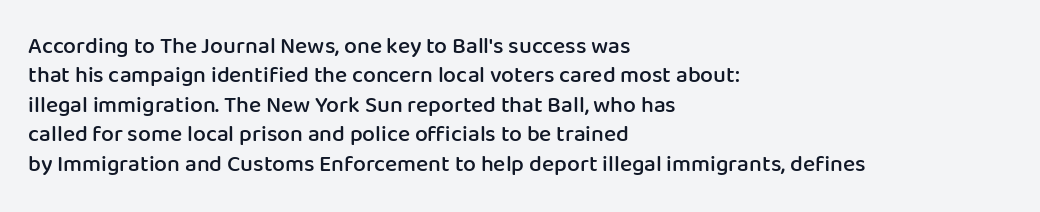
All the whitespace from short lines collects on the right. You could call the tracking neutral — neither tight nor loose. The axis of the letterforms is exactly vertical. Honestly, there is no underline to notice here at all.
